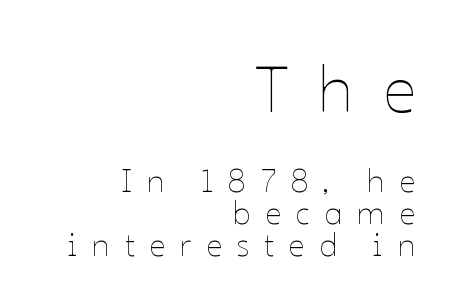
Q: Is the text bold? A: No.
Q: Is the text italic (slanted)? A: No, it is upright.
Q: Is the text underlined? A: No.
Q: How is the paragraph aligned? A: Right-aligned.
Q: Is the spacing between letters normal or unusually wide? A: Unusually wide.
Q: Is the spacing between lines tight, normal or loose? A: Tight.
Q: Which block of text is set in a larger size, the first (top) or the second (bottom)? A: The first (top) one.
Q: Width (condensed, normal, or wide)? A: Normal.
Q: Stroke contrast? A: Low.
Q: x-height? A: Medium.
Q: Monospaced? A: No.
